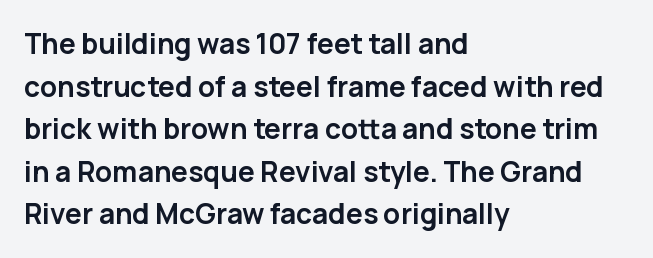
{"serif": "no", "italic": "no", "bold": "yes", "weight": "semibold", "width": "normal", "stroke_contrast": "low", "x_height": "medium", "monospaced": "no", "underline": "no", "align": "left", "line_spacing": "normal", "line_spacing_ratio": 1.52, "letter_spacing": "normal", "letter_spacing_em": 0.0, "glyph_px": 28}
